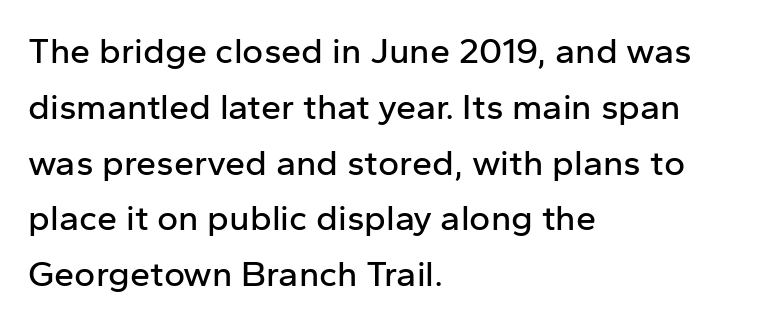
The image shows 36 px sans-serif type, upright; set left-aligned, normal line spacing (1.55x), normal letter spacing, not underlined; low stroke contrast and a medium x-height.
